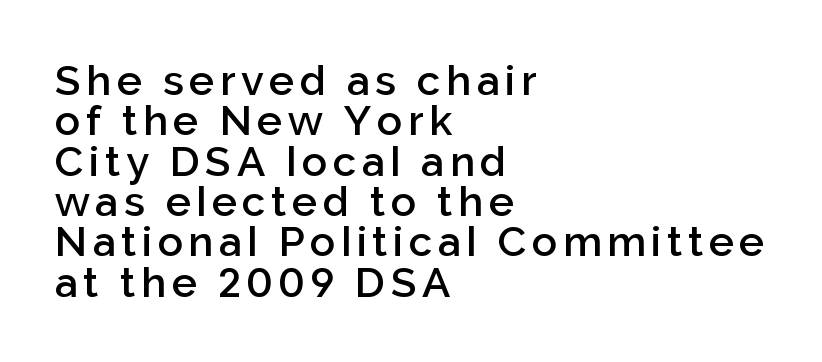
The zone under the glyphs is completely vacant. The rag falls on the right side of this text block. Heft: intermediate — a semibold. The specimen reads as upright at a glance.
